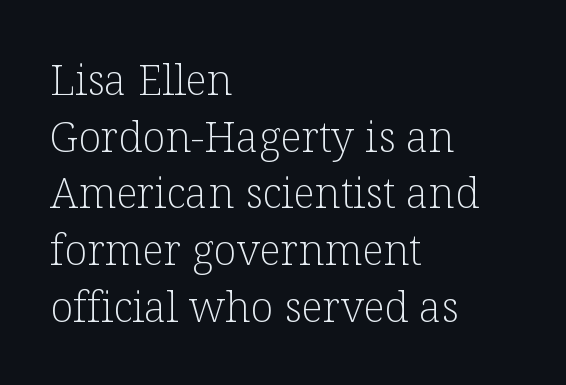
{"serif": "yes", "italic": "no", "bold": "no", "weight": "light", "width": "normal", "stroke_contrast": "low", "x_height": "medium", "monospaced": "no", "underline": "no", "align": "left", "line_spacing": "normal", "line_spacing_ratio": 1.35, "letter_spacing": "normal", "letter_spacing_em": 0.0, "glyph_px": 42}
